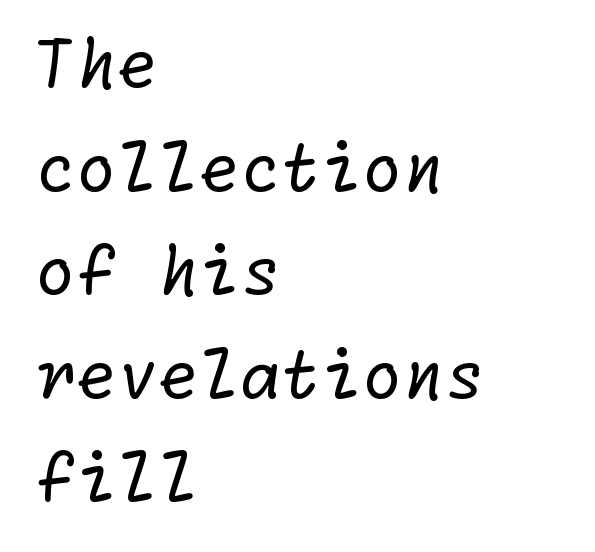
Q: Is the text bold? A: No.
Q: Is the typeface a serif or a sans-serif typeface? A: Sans-serif.
Q: Is the text underlined? A: No.
Q: How is the paragraph aligned? A: Left-aligned.
Q: Is the spacing between letters normal or unusually wide? A: Normal.
Q: Is the spacing between lines tight, normal or loose? A: Normal.
Q: Width (condensed, normal, or wide)? A: Normal.
Q: Stroke contrast? A: Low.
Q: x-height? A: Medium.
